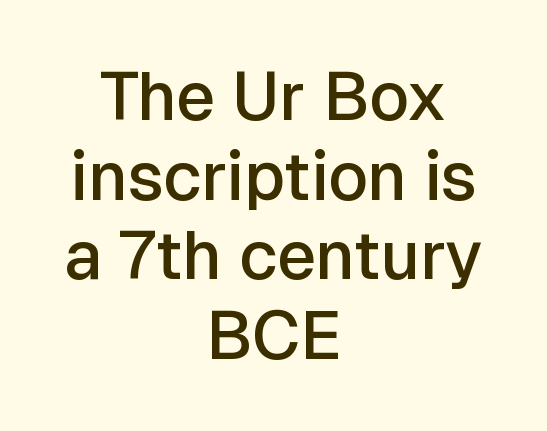
{"serif": "no", "italic": "no", "bold": "semi", "weight": "semibold", "width": "normal", "stroke_contrast": "low", "x_height": "medium", "monospaced": "no", "underline": "no", "align": "center", "line_spacing_ratio": 1.17, "letter_spacing": "normal", "letter_spacing_em": 0.0, "glyph_px": 68}
